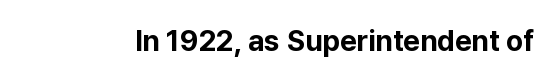
Every stem runs plumb, perpendicular to the baseline. The letters carry no serifs — their stems end cleanly without finishing strokes. The rendering uses natural spacing where letterforms have individual widths. Typographic density is high because the face is bold. Characters follow at the spacing the type designer built in. Any mark beneath the type? The region is blank.
